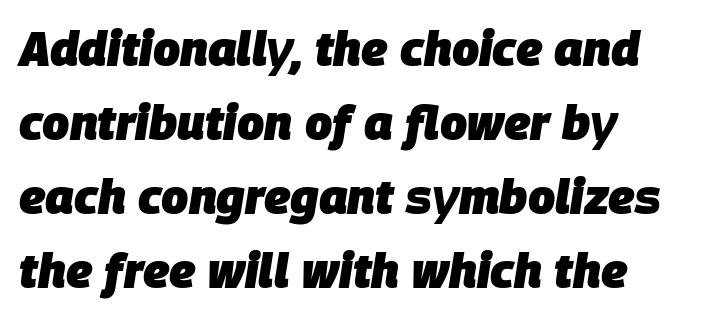
{"italic": "yes", "lean": "right", "slant_degrees": 9, "bold": "yes", "weight": "heavy", "width": "normal", "stroke_contrast": "low", "x_height": "large", "monospaced": "no", "underline": "no", "align": "left", "line_spacing": "normal", "line_spacing_ratio": 1.54, "letter_spacing": "normal", "letter_spacing_em": 0.0, "glyph_px": 48}
